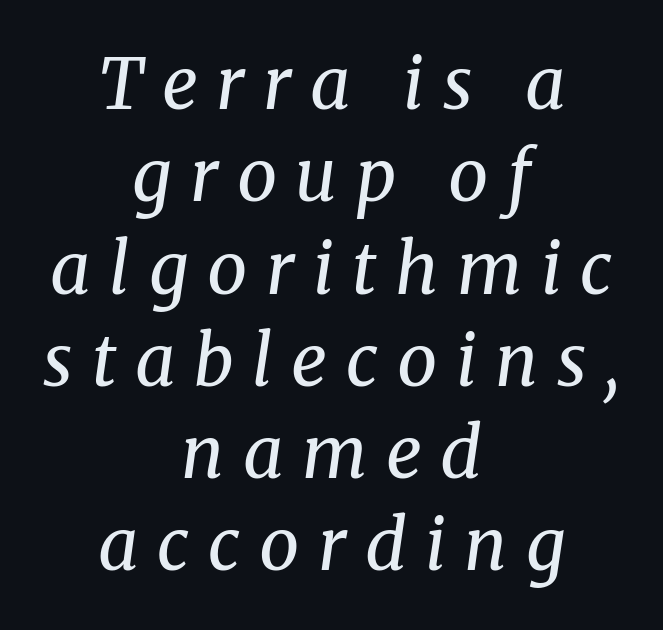
The image shows 71 px regular-weight serif type, italic (leaning right); set centered, normal line spacing (1.3x), unusually wide letter spacing (+0.26 em), not underlined; medium stroke contrast and a medium x-height.
